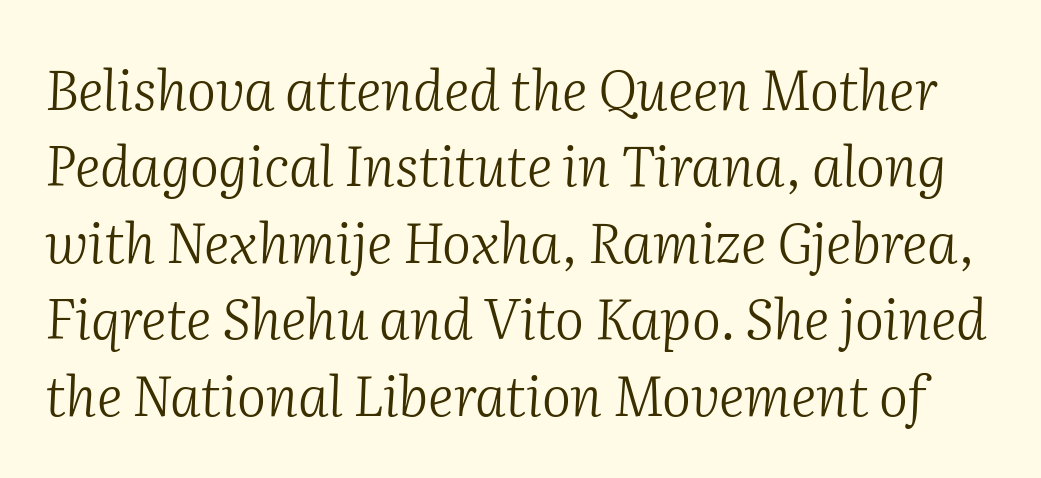
The image shows 55 px light serif type, italic (leaning right); set normal line spacing (1.39x), normal letter spacing, not underlined; medium stroke contrast and a medium x-height.
